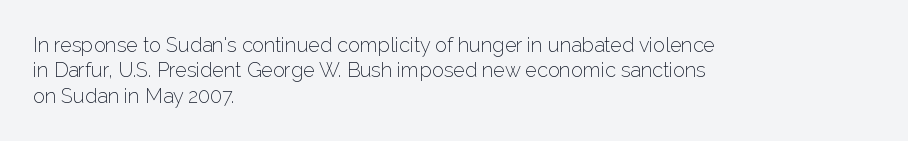
{"italic": "no", "bold": "no", "underline": "no", "align": "left", "line_spacing": "normal", "line_spacing_ratio": 1.27, "letter_spacing": "normal", "letter_spacing_em": 0.0, "glyph_px": 20}
